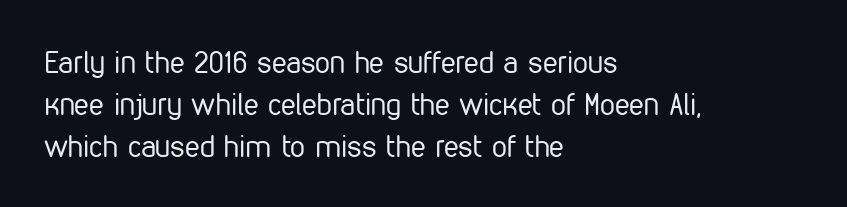
Q: Is the text bold? A: No.
Q: Is the text italic (slanted)? A: No, it is upright.
Q: Is the typeface a serif or a sans-serif typeface? A: Sans-serif.
Q: Is the text underlined? A: No.
Q: How is the paragraph aligned? A: Left-aligned.
Q: Is the spacing between letters normal or unusually wide? A: Normal.
Q: Is the spacing between lines tight, normal or loose? A: Normal.
Q: Width (condensed, normal, or wide)? A: Condensed.
Q: Stroke contrast? A: Low.
Q: x-height? A: Medium.
Q: Monospaced? A: No.
